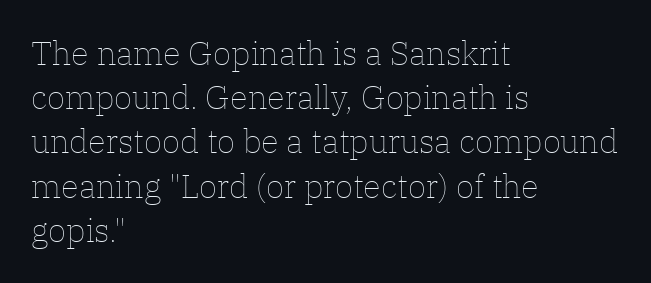
{"italic": "no", "bold": "no", "weight": "thin", "width": "normal", "stroke_contrast": "low", "x_height": "medium", "monospaced": "no", "underline": "no", "align": "left", "line_spacing": "normal", "line_spacing_ratio": 1.34, "letter_spacing": "normal", "letter_spacing_em": 0.0, "glyph_px": 33}
